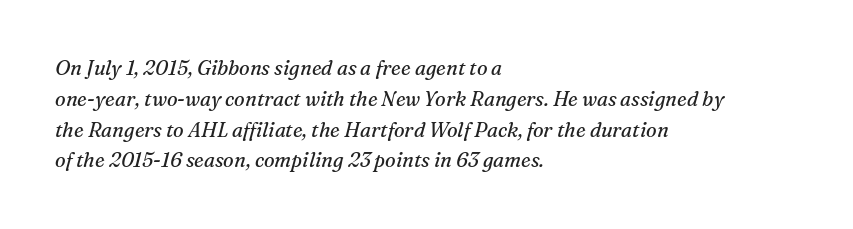
The image shows 20 px text type, italic (leaning right); set left-aligned, normal line spacing (1.54x), normal letter spacing, not underlined.
